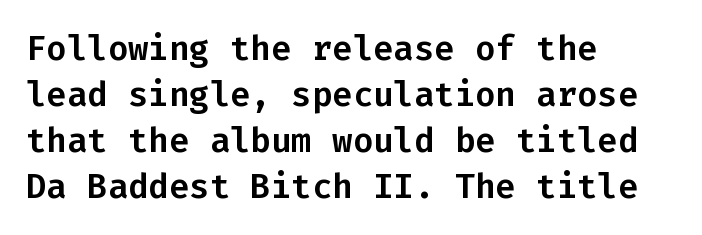
The font's upright variant was chosen for this text. Looks like terminal output: every glyph gets an equal slot. Each word holds together tightly as a unit, with standard inter-letter gaps. Type without underlining. Horizontally, the lines are justified to the leading edge only.
